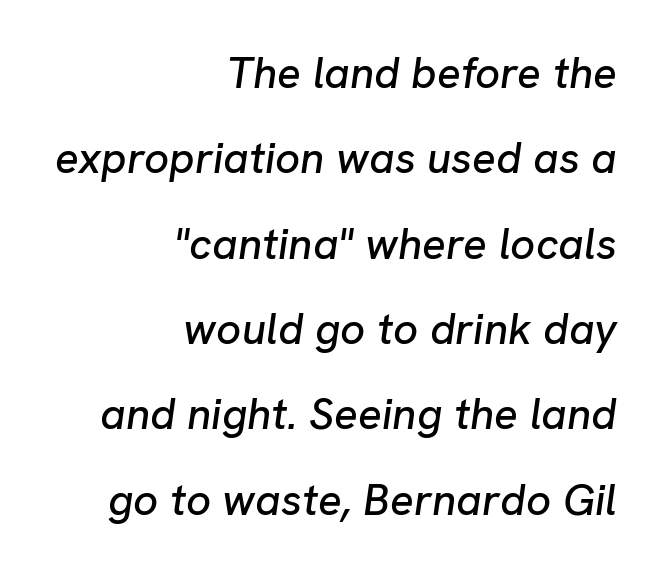
Teacher's note: observe the even right margin — that is flush-right alignment. Rows of type keep a wide berth in the vertical direction. This is oblique type, the kind used for emphasis or titles. A bare baseline throughout the passage. Do the characters align in a grid? No, the font is proportional.
